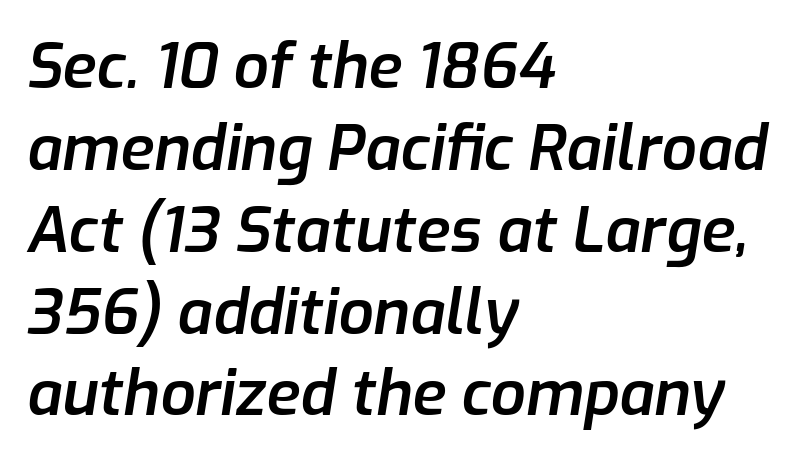
The image shows 62 px semibold type, italic (leaning right); set left-aligned, normal line spacing (1.32x), normal letter spacing, not underlined; low stroke contrast and a medium x-height.
